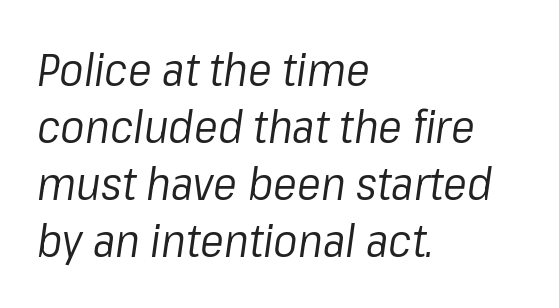
Think of a printed novel: that variable character pitch is what you see here. The typesetting does not lean heavy: it is not bold. An italicized treatment has been applied to the whole sample. Which margin do the lines hug? The left one — the right edge is uneven.
